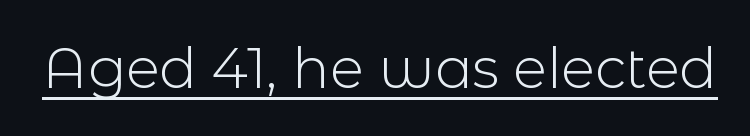
{"serif": "no", "italic": "no", "bold": "no", "weight": "light", "width": "normal", "x_height": "medium", "monospaced": "no", "underline": "yes", "letter_spacing": "normal", "letter_spacing_em": 0.0, "glyph_px": 56}
